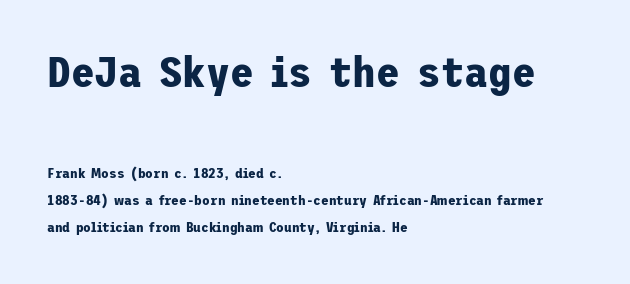
The image shows 43 px bold sans-serif type, upright; set left-aligned, loose line spacing (1.94x), normal letter spacing, not underlined; the first (top) block is 3.07x larger; low stroke contrast and a medium x-height.
